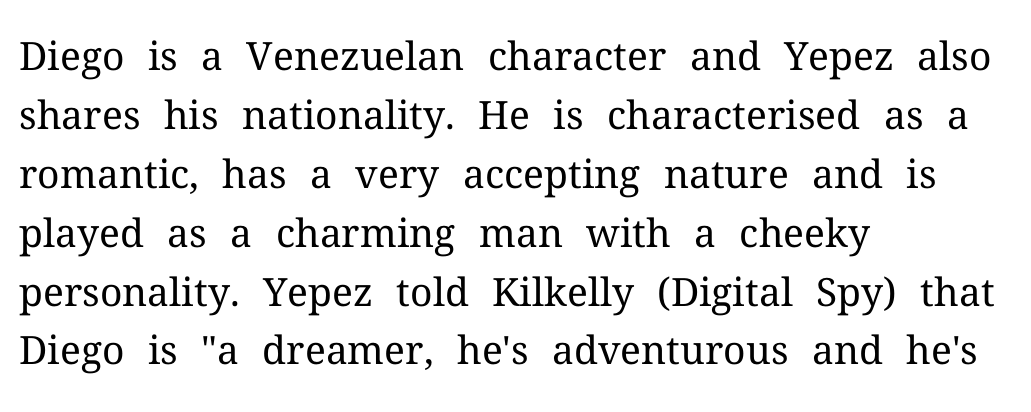
Q: Is the text bold? A: No.
Q: Is the text italic (slanted)? A: No, it is upright.
Q: Is the typeface a serif or a sans-serif typeface? A: Serif.
Q: Is the text underlined? A: No.
Q: How is the paragraph aligned? A: Left-aligned.
Q: Is the spacing between letters normal or unusually wide? A: Normal.
Q: Is the spacing between lines tight, normal or loose? A: Normal.
Q: Width (condensed, normal, or wide)? A: Normal.
Q: Stroke contrast? A: Medium.
Q: x-height? A: Medium.
Q: Monospaced? A: No.
